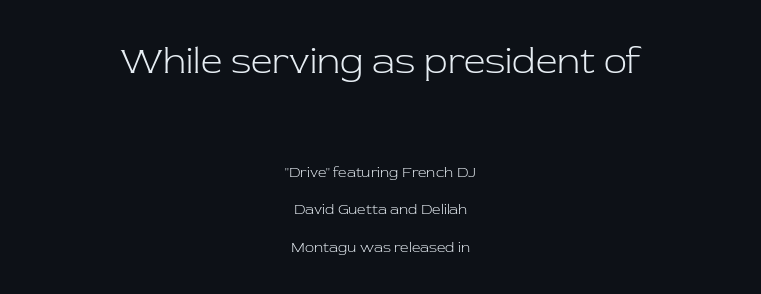
{"serif": "yes", "italic": "no", "bold": "no", "weight": "light", "width": "normal", "stroke_contrast": "low", "x_height": "medium", "monospaced": "no", "underline": "no", "align": "center", "line_spacing": "loose", "line_spacing_ratio": 2.49, "letter_spacing": "normal", "letter_spacing_em": 0.0, "larger_block": "first", "size_ratio": 2.53, "glyph_px": 38}
